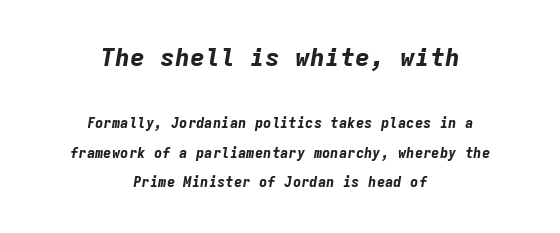
{"italic": "yes", "lean": "right", "slant_degrees": 9, "bold": "yes", "underline": "no", "align": "center", "line_spacing": "loose", "line_spacing_ratio": 2.12, "letter_spacing": "normal", "letter_spacing_em": 0.0, "larger_block": "first", "size_ratio": 1.79, "glyph_px": 25}
